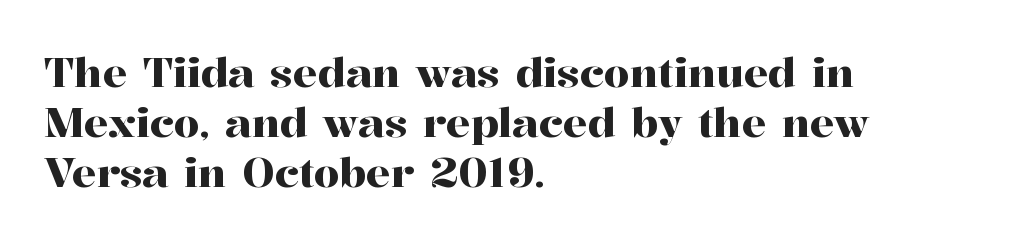
This sample uses an upright cut, with every glyph sitting square on the baseline. Is this a fixed-width face? No — the glyphs have proportional, varying widths. Unmarked baselines from the first word to the last. Line starts are locked; line ends wander. Honestly, the letter spacing is just normal — you wouldn't notice it.
